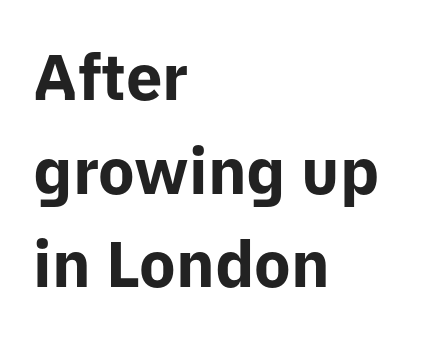
Look at the stroke-to-counter ratio: heavy, a bold. A typesetter would mark this as roman, not italic. Each letter keeps its own natural width here, so spacing adapts to shape. A typesetter would call this leading conventional body-copy spacing. Short and long lines alike share a common starting point at left.
